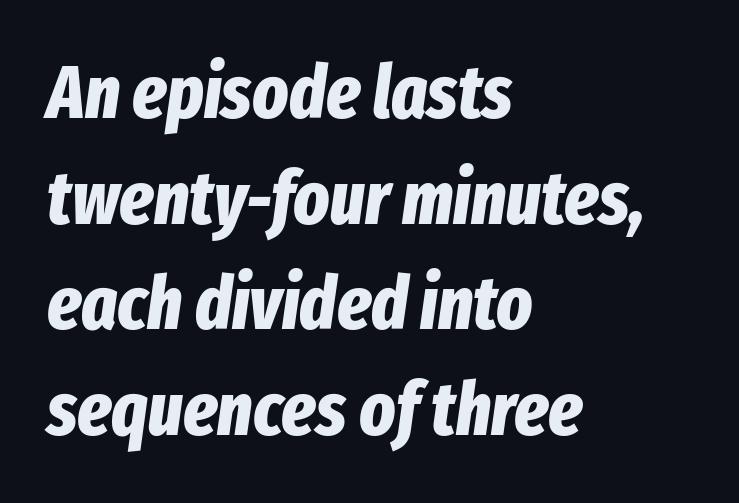
{"italic": "yes", "lean": "right", "slant_degrees": 8, "bold": "yes", "weight": "bold", "width": "condensed", "stroke_contrast": "low", "x_height": "medium", "monospaced": "no", "underline": "no", "align": "left", "line_spacing": "normal", "line_spacing_ratio": 1.41, "letter_spacing": "normal", "letter_spacing_em": 0.0, "glyph_px": 75}
